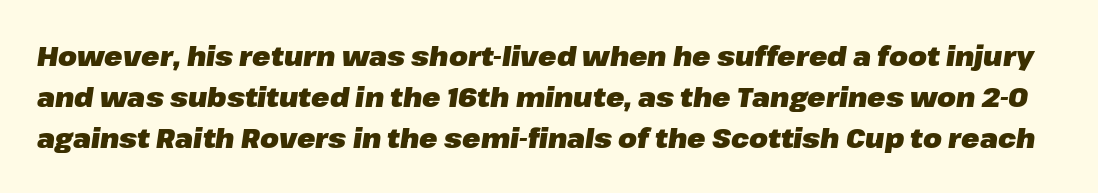
The image shows 27 px bold type, italic (leaning right); set normal line spacing (1.51x), normal letter spacing, not underlined.
